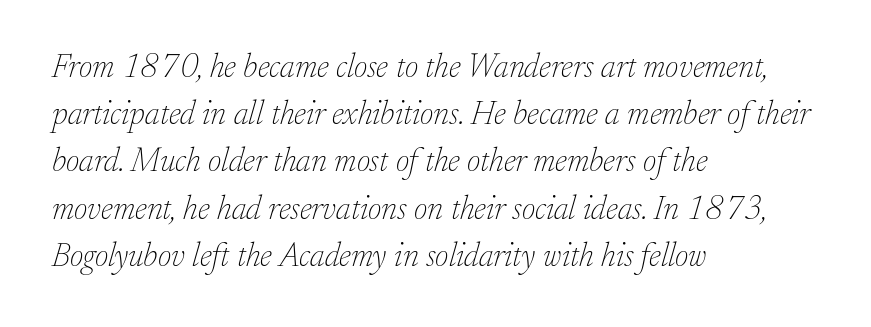
{"serif": "yes", "italic": "yes", "lean": "right", "slant_degrees": 17, "bold": "no", "weight": "thin", "width": "normal", "stroke_contrast": "low", "x_height": "small", "monospaced": "no", "underline": "no", "align": "left", "line_spacing": "normal", "line_spacing_ratio": 1.43, "letter_spacing": "normal", "letter_spacing_em": 0.0, "glyph_px": 33}
